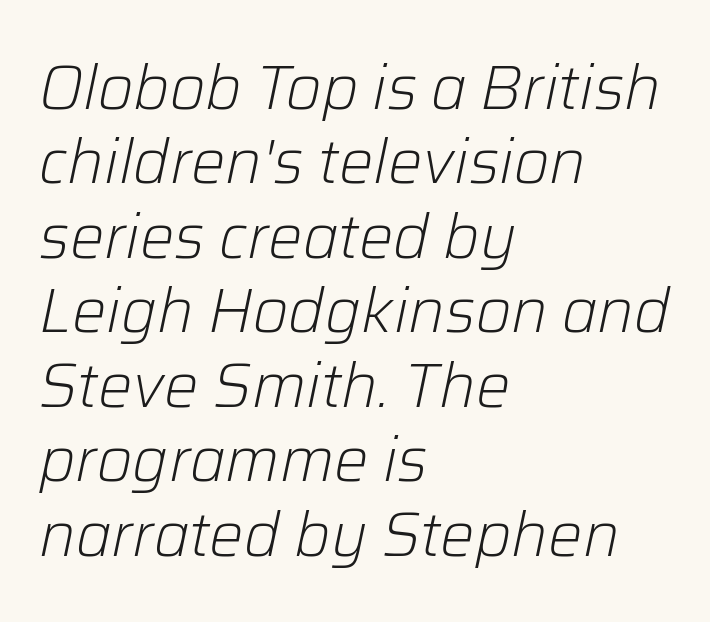
Q: Is the text bold? A: No.
Q: Is the text italic (slanted)? A: Yes, it leans right by about 12 degrees.
Q: Is the text underlined? A: No.
Q: How is the paragraph aligned? A: Left-aligned.
Q: Is the spacing between letters normal or unusually wide? A: Normal.
Q: Width (condensed, normal, or wide)? A: Normal.
Q: Stroke contrast? A: Low.
Q: x-height? A: Medium.
Q: Monospaced? A: No.
